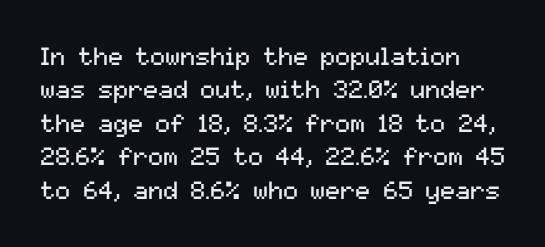
Q: Is the text bold? A: No.
Q: Is the text italic (slanted)? A: No, it is upright.
Q: Is the text underlined? A: No.
Q: Is the spacing between letters normal or unusually wide? A: Normal.
Q: Is the spacing between lines tight, normal or loose? A: Normal.
